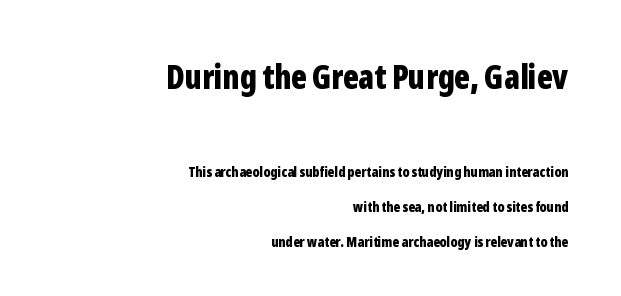
Q: Is the text bold? A: Yes.
Q: Is the text italic (slanted)? A: No, it is upright.
Q: Is the typeface a serif or a sans-serif typeface? A: Sans-serif.
Q: Is the text underlined? A: No.
Q: How is the paragraph aligned? A: Right-aligned.
Q: Is the spacing between letters normal or unusually wide? A: Normal.
Q: Is the spacing between lines tight, normal or loose? A: Loose.
Q: Which block of text is set in a larger size, the first (top) or the second (bottom)? A: The first (top) one.
Q: Width (condensed, normal, or wide)? A: Condensed.
Q: Stroke contrast? A: Low.
Q: x-height? A: Medium.
Q: Monospaced? A: No.
